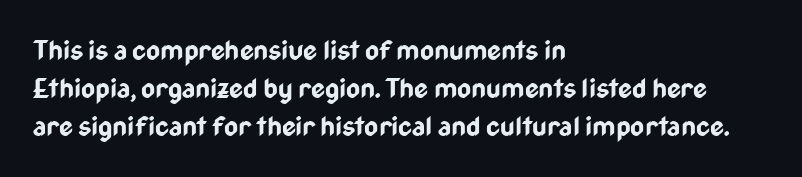
Nothing unusual about the tracking: characters are spaced as the font intends. Glance below the letters and you will spot only blank space. Designer's note — italics off, roman on. Alignment: flush left.
